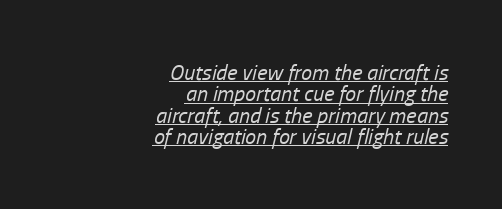
Q: Is the text bold? A: No.
Q: Is the text italic (slanted)? A: Yes, it leans right by about 13 degrees.
Q: Is the text underlined? A: Yes.
Q: How is the paragraph aligned? A: Right-aligned.
Q: Is the spacing between letters normal or unusually wide? A: Normal.
Q: Is the spacing between lines tight, normal or loose? A: Tight.
